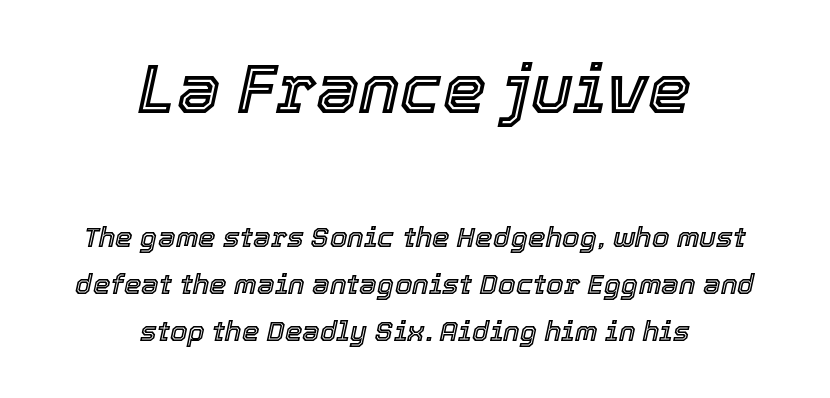
The image shows 69 px text type, italic (leaning right); set centered, normal line spacing (1.68x), normal letter spacing, not underlined; the first (top) block is 2.46x larger; a medium x-height.
